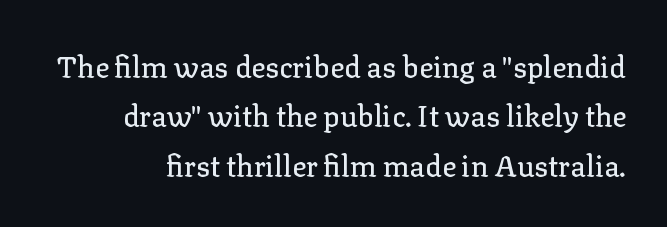
Q: Is the text italic (slanted)? A: No, it is upright.
Q: Is the typeface a serif or a sans-serif typeface? A: Serif.
Q: Is the text underlined? A: No.
Q: Is the spacing between letters normal or unusually wide? A: Normal.
Q: Is the spacing between lines tight, normal or loose? A: Normal.
Q: Width (condensed, normal, or wide)? A: Normal.
Q: Stroke contrast? A: Low.
Q: x-height? A: Medium.
Q: Monospaced? A: No.
